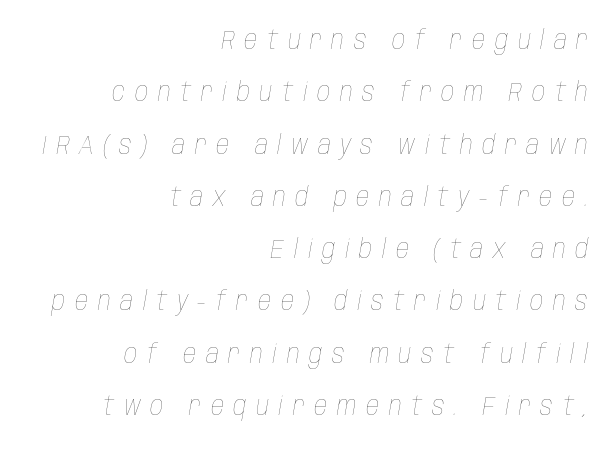
The characters are drawn with everyday or finer stroke widths. Posture: slanted. The lines in this sample share a right terminus and differ only in where they begin. The area under the type is left untouched. Does the leading feel generous? Absolutely, it's lavish.
